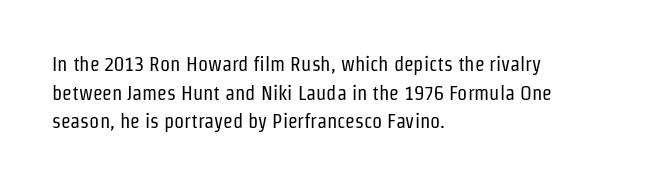
Q: Is the text bold? A: No.
Q: Is the text italic (slanted)? A: No, it is upright.
Q: Is the text underlined? A: No.
Q: How is the paragraph aligned? A: Left-aligned.
Q: Is the spacing between letters normal or unusually wide? A: Normal.
Q: Is the spacing between lines tight, normal or loose? A: Normal.
